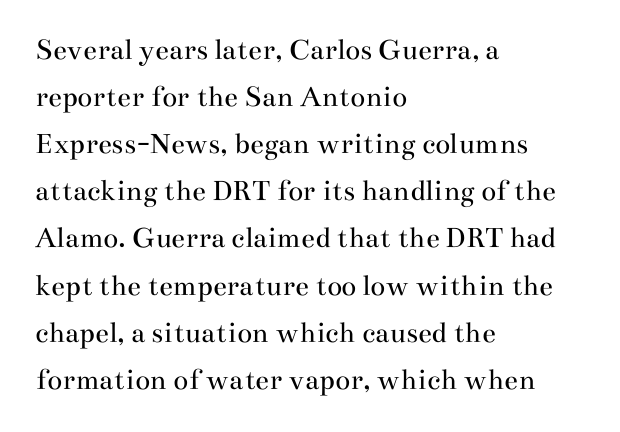
The image shows 31 px regular-weight, wide serif type, upright; set left-aligned, normal line spacing (1.52x), normal letter spacing, not underlined; medium stroke contrast and a small x-height.
